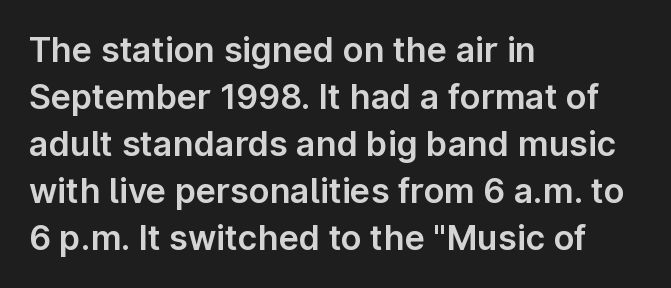
{"serif": "no", "italic": "no", "width": "normal", "stroke_contrast": "low", "x_height": "medium", "monospaced": "no", "underline": "no", "align": "left", "line_spacing": "normal", "line_spacing_ratio": 1.38, "letter_spacing": "normal", "letter_spacing_em": 0.0, "glyph_px": 34}
